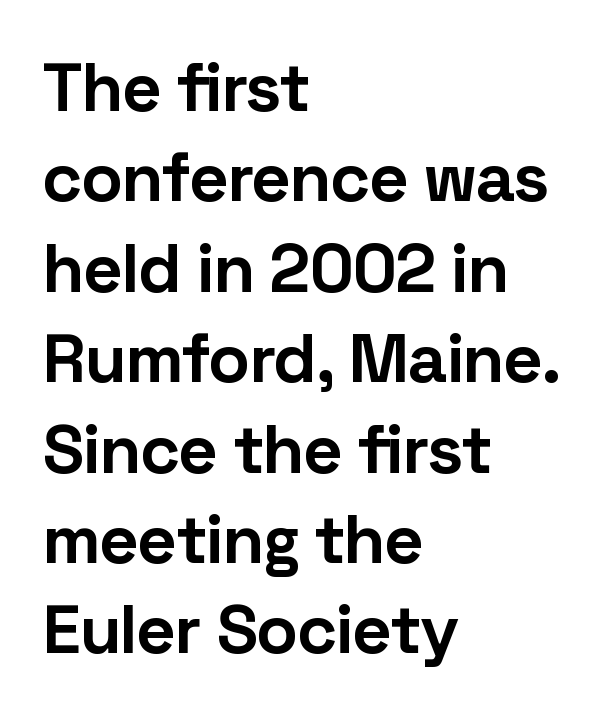
Q: Is the text bold? A: Yes.
Q: Is the text italic (slanted)? A: No, it is upright.
Q: Is the typeface a serif or a sans-serif typeface? A: Sans-serif.
Q: Is the text underlined? A: No.
Q: How is the paragraph aligned? A: Left-aligned.
Q: Is the spacing between letters normal or unusually wide? A: Normal.
Q: Is the spacing between lines tight, normal or loose? A: Normal.
Q: Width (condensed, normal, or wide)? A: Normal.
Q: Stroke contrast? A: Low.
Q: x-height? A: Medium.
Q: Monospaced? A: No.
